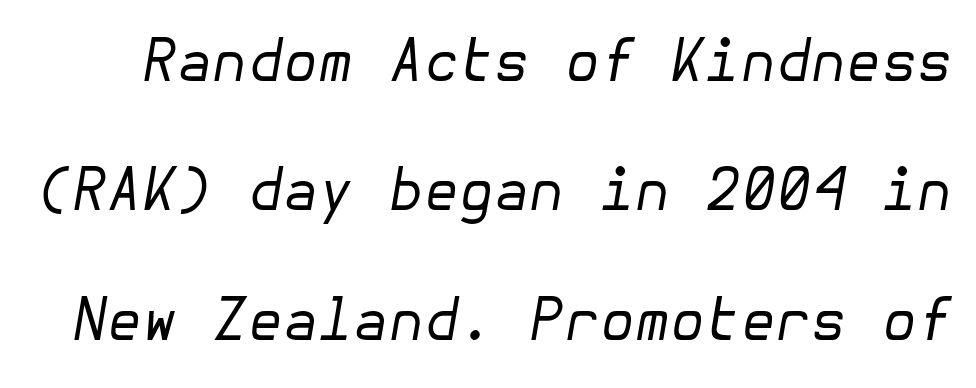
The image shows 57 px regular-weight type, italic (leaning right); set loose line spacing (2.27x), normal letter spacing, not underlined; low stroke contrast and a medium x-height.
